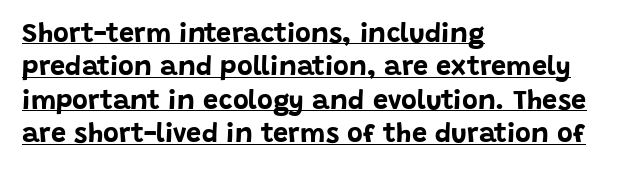
Nope, not italic — everything's standing straight. A full-strength bold gives these letters their thick strokes. Each line of the rendering has a horizontal stroke beneath the glyphs. Left-aligned paragraph, ragged on the right. Nothing unusual about the tracking: characters are spaced as the font intends.
